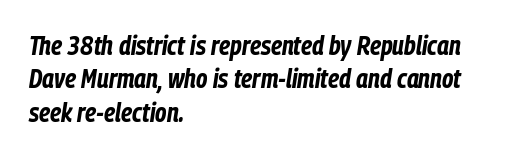
The image shows 26 px bold type, italic (leaning right); set left-aligned, normal line spacing (1.28x), normal letter spacing, not underlined.
